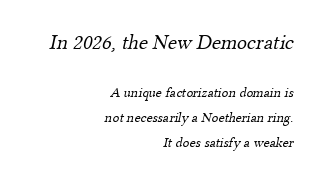
{"bold": "no", "underline": "no", "align": "right", "line_spacing_ratio": 1.78, "letter_spacing": "normal", "letter_spacing_em": 0.0, "larger_block": "first", "size_ratio": 1.5, "glyph_px": 21}
